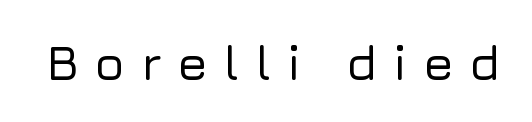
The image shows 50 px sans-serif type, upright; set unusually wide letter spacing (+0.31 em), not underlined; low stroke contrast and a medium x-height.
